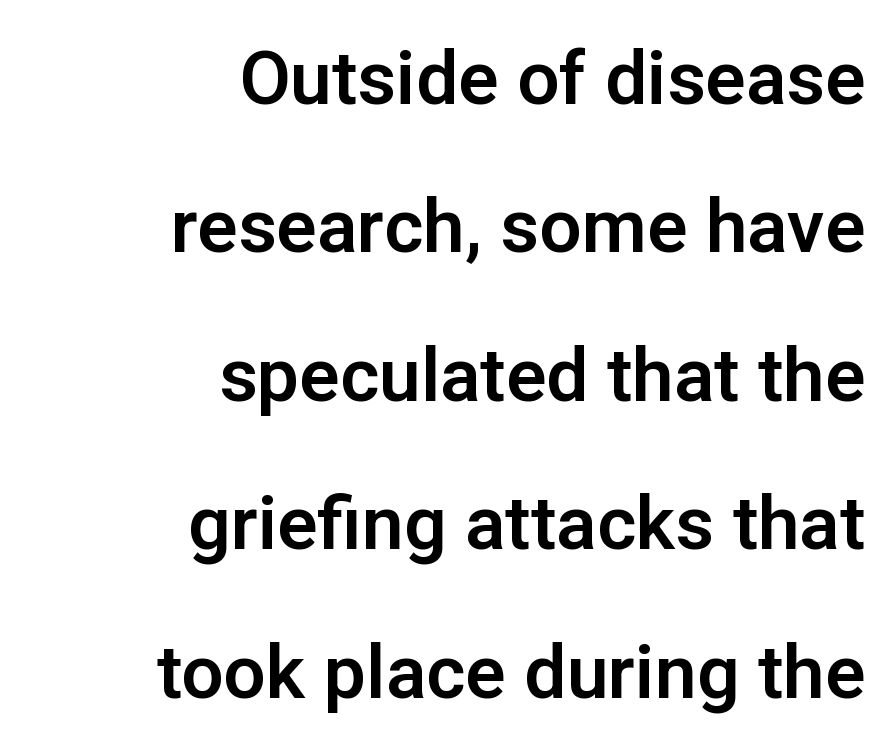
The specimen reads as upright at a glance. Leading is clearly above the norm, producing a sparse column. The tracking reads as untouched default to a designer's eye. The passage shown is typed in a proportional face where columns would drift. The space beneath each line is pristine and unruled.
